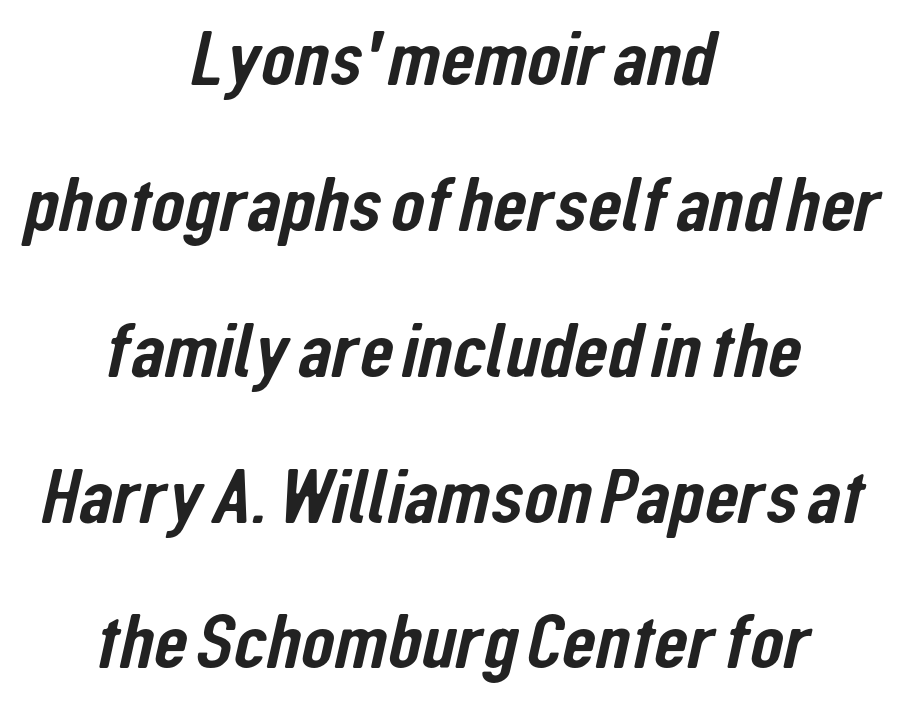
{"serif": "no", "width": "condensed", "stroke_contrast": "low", "x_height": "medium", "monospaced": "no", "underline": "no", "align": "center", "line_spacing_ratio": 1.87, "letter_spacing": "normal", "letter_spacing_em": 0.0, "glyph_px": 78}
